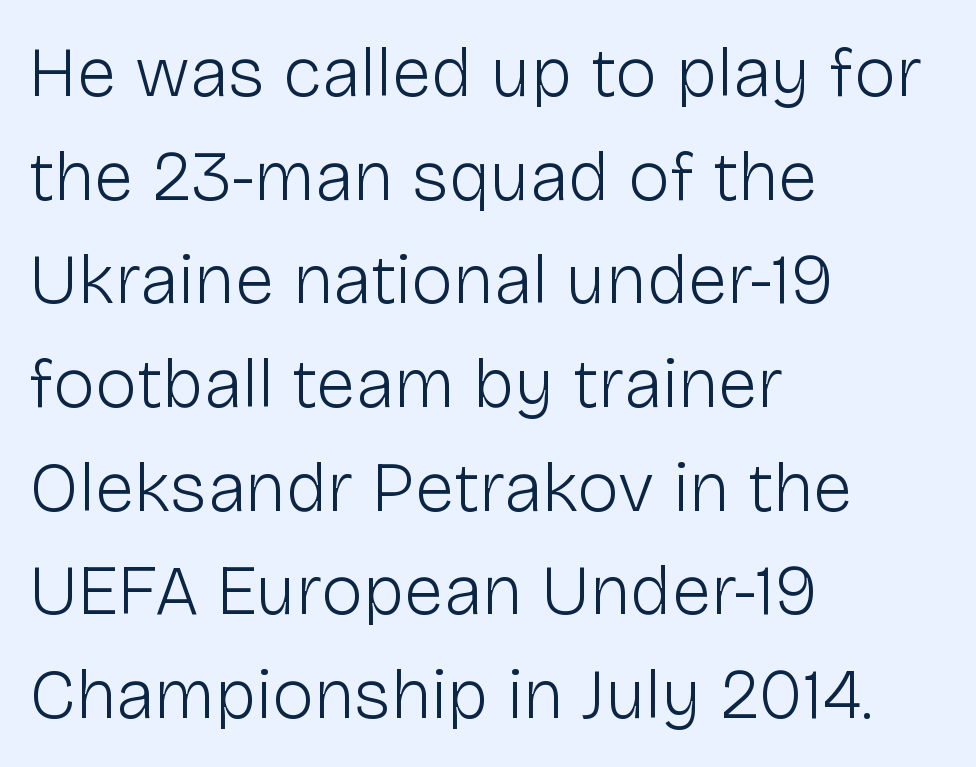
The image shows 71 px light sans-serif type, upright; set left-aligned, normal line spacing (1.46x), normal letter spacing, not underlined; low stroke contrast and a medium x-height.
